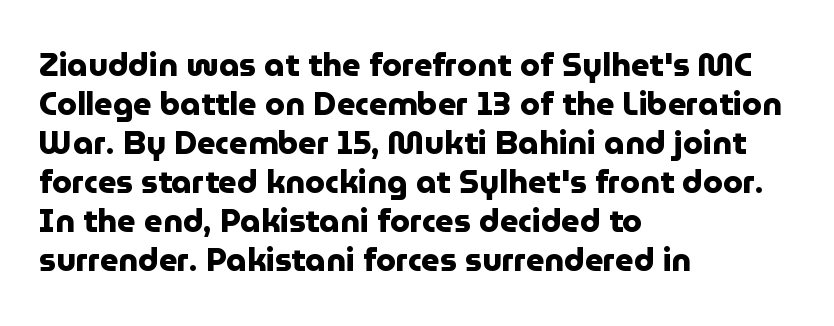
{"serif": "no", "italic": "no", "bold": "yes", "weight": "heavy", "width": "normal", "stroke_contrast": "low", "x_height": "medium", "monospaced": "no", "underline": "no", "align": "left", "line_spacing_ratio": 1.22, "letter_spacing": "normal", "letter_spacing_em": 0.0, "glyph_px": 32}
